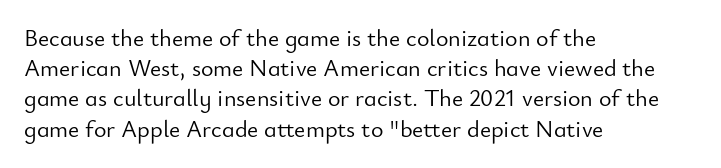
Q: Is the text bold? A: No.
Q: Is the text italic (slanted)? A: No, it is upright.
Q: Is the text underlined? A: No.
Q: How is the paragraph aligned? A: Left-aligned.
Q: Is the spacing between letters normal or unusually wide? A: Normal.
Q: Is the spacing between lines tight, normal or loose? A: Normal.
